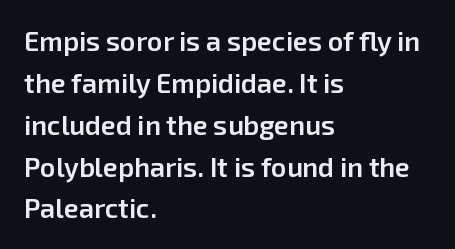
The image shows 27 px text type, upright; set left-aligned, normal line spacing (1.55x), normal letter spacing, not underlined.
